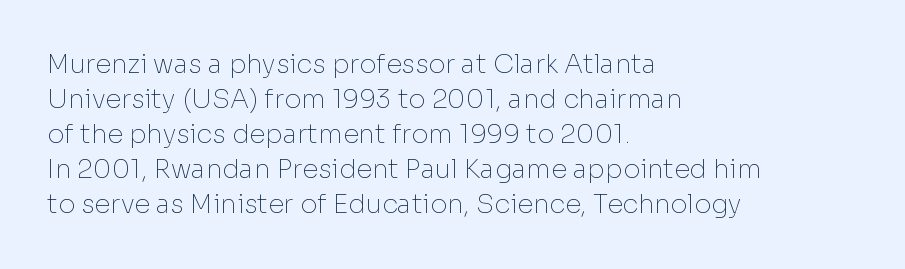
How are the letters spaced? Ordinarily, with no added tracking. Has an underline been added? It has not. Honestly, the row spacing looks completely unremarkable. The font is comparable to plain body text, perhaps lighter. Visually the block forms a straight wall on the left and a jagged coastline on the right.
